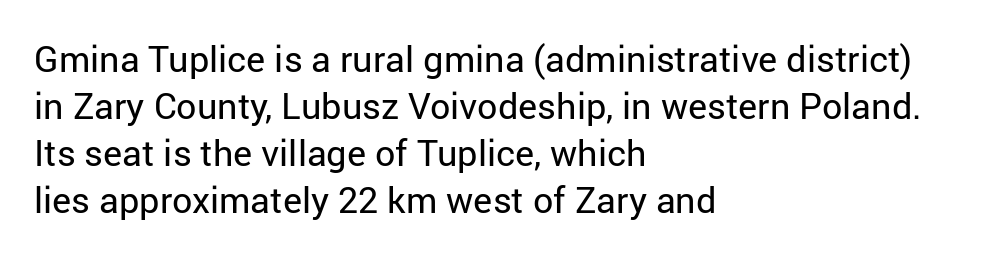
Q: Is the text bold? A: No.
Q: Is the text italic (slanted)? A: No, it is upright.
Q: Is the typeface a serif or a sans-serif typeface? A: Sans-serif.
Q: Is the text underlined? A: No.
Q: How is the paragraph aligned? A: Left-aligned.
Q: Is the spacing between letters normal or unusually wide? A: Normal.
Q: Is the spacing between lines tight, normal or loose? A: Normal.
Q: Width (condensed, normal, or wide)? A: Normal.
Q: Stroke contrast? A: Low.
Q: x-height? A: Medium.
Q: Monospaced? A: No.
